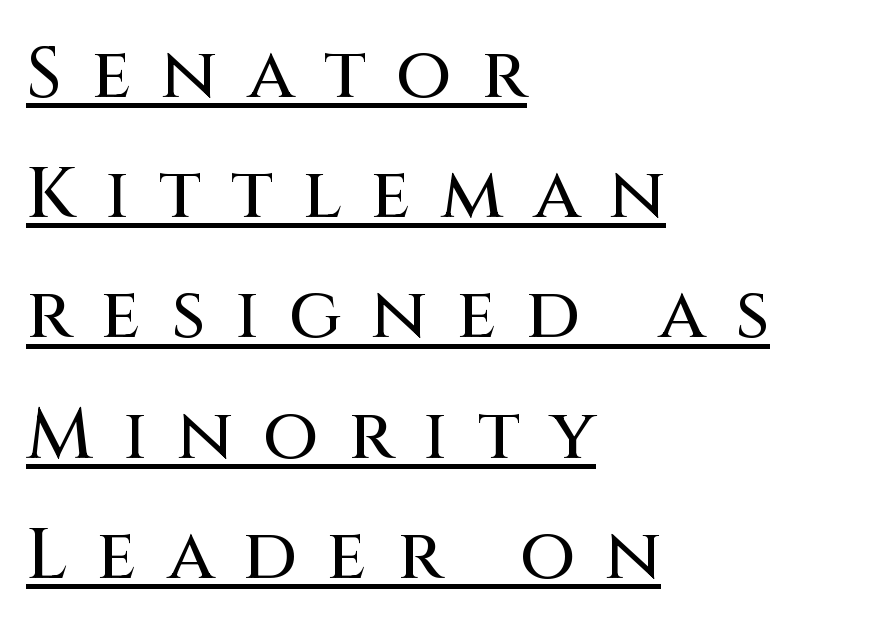
A typesetter would mark this as roman, not italic. The type is letterspaced generously, with wide tracking. Varying glyph widths throughout — classic text-font behaviour. Underline: present.
